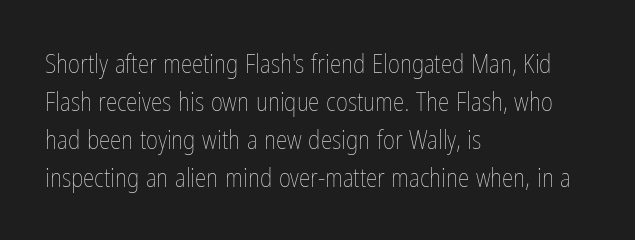
Visually the block forms a straight wall on the left and a jagged coastline on the right. Caption: standard tracking, unaltered. The type sits square on the baseline with zero lean. Weight: not bold — regular or lighter.
